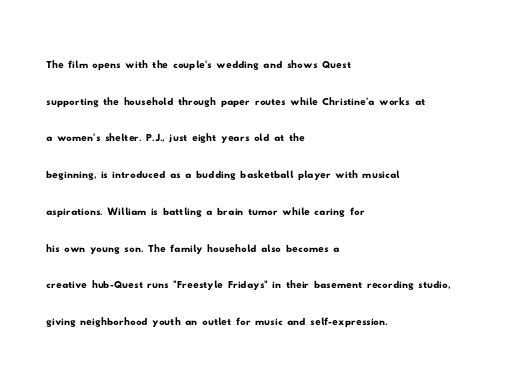
{"underline": "no", "align": "left", "line_spacing": "normal", "line_spacing_ratio": 1.36, "letter_spacing": "normal", "letter_spacing_em": 0.0, "glyph_px": 27}
